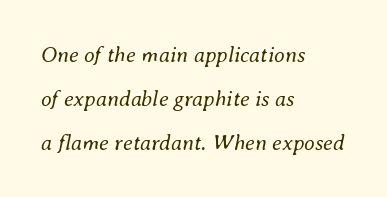
The image shows 22 px text type, italic (leaning right); set left-aligned, loose line spacing (2.0x), normal letter spacing, not underlined.
